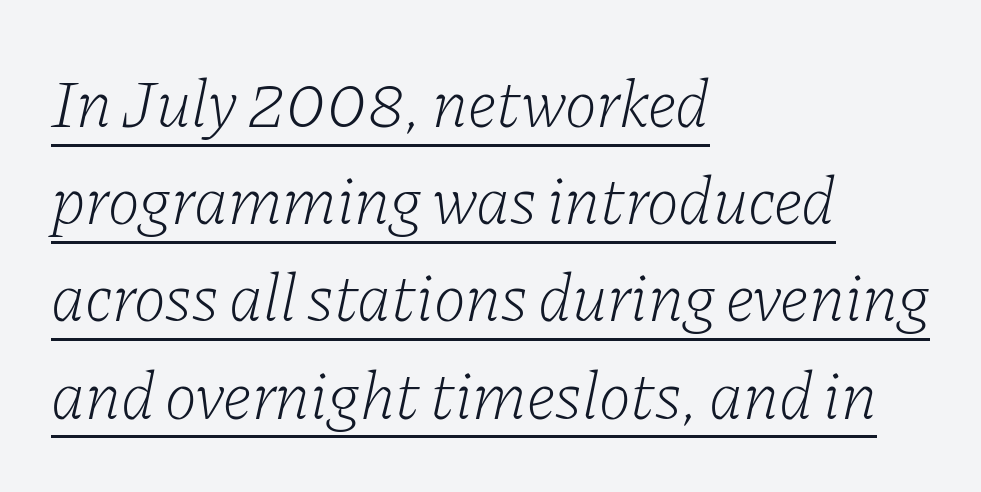
Q: Is the text bold? A: No.
Q: Is the text italic (slanted)? A: Yes, it leans right by about 11 degrees.
Q: Is the typeface a serif or a sans-serif typeface? A: Serif.
Q: Is the text underlined? A: Yes.
Q: How is the paragraph aligned? A: Left-aligned.
Q: Is the spacing between letters normal or unusually wide? A: Normal.
Q: Is the spacing between lines tight, normal or loose? A: Normal.
Q: Width (condensed, normal, or wide)? A: Normal.
Q: Stroke contrast? A: Low.
Q: x-height? A: Medium.
Q: Monospaced? A: No.
